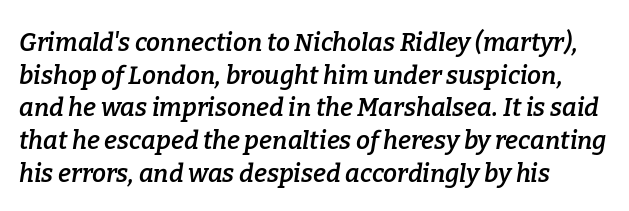
The block of text has a typical density, with ordinary space between rows. Every row of glyphs begins at an identical x-position on the left. When letters slant like this, we call the style italic. A bare baseline throughout the passage.
